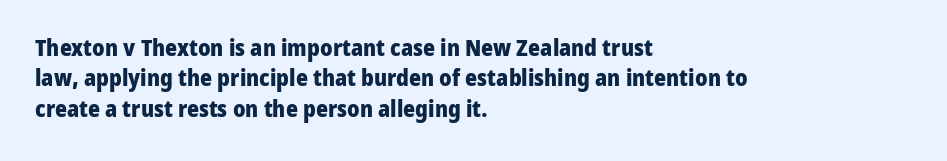
Each word holds together tightly as a unit, with standard inter-letter gaps. Typeset ragged right — the left edge is the straight one. Has an underline been added? It has not. The passage shown stacks its lines at a standard gap. A typesetter would mark this as roman, not italic. The passage shown is emphatically bold.
